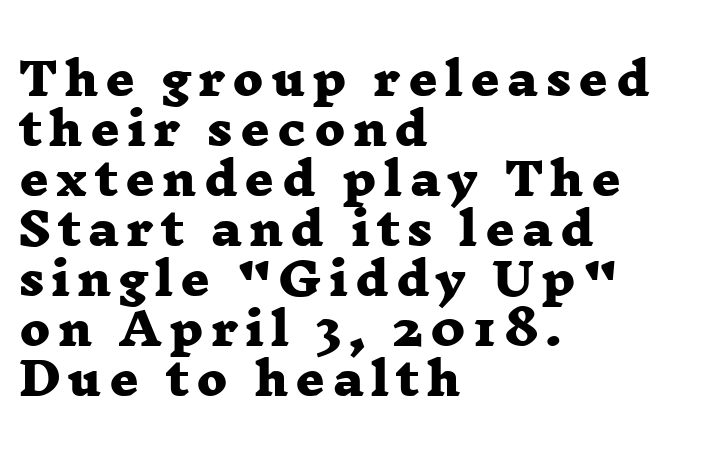
{"serif": "yes", "bold": "yes", "weight": "heavy", "width": "wide", "stroke_contrast": "low", "x_height": "medium", "monospaced": "no", "underline": "no", "align": "left", "line_spacing": "tight", "line_spacing_ratio": 1.11, "glyph_px": 45}
